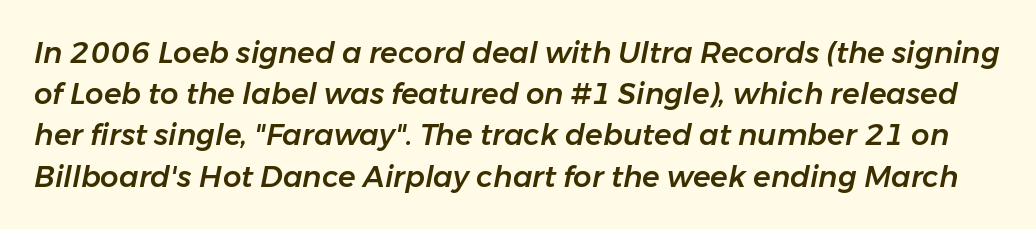
The image shows 29 px text type, italic (leaning right); set normal line spacing (1.42x), normal letter spacing, not underlined; low stroke contrast and a medium x-height.
